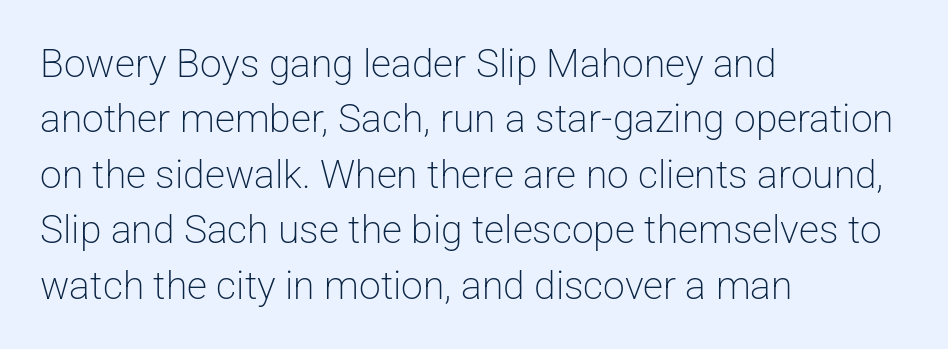
Q: Is the text bold? A: No.
Q: Is the text italic (slanted)? A: No, it is upright.
Q: Is the typeface a serif or a sans-serif typeface? A: Sans-serif.
Q: Is the text underlined? A: No.
Q: How is the paragraph aligned? A: Left-aligned.
Q: Is the spacing between letters normal or unusually wide? A: Normal.
Q: Is the spacing between lines tight, normal or loose? A: Normal.
Q: Width (condensed, normal, or wide)? A: Normal.
Q: Stroke contrast? A: Low.
Q: x-height? A: Medium.
Q: Monospaced? A: No.
